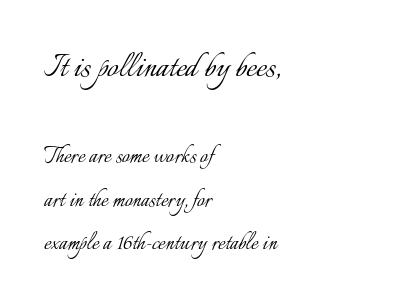
The image shows 40 px light type; set left-aligned, normal line spacing (1.61x), normal letter spacing, not underlined; the first (top) block is 1.48x larger; low stroke contrast and a small x-height.
